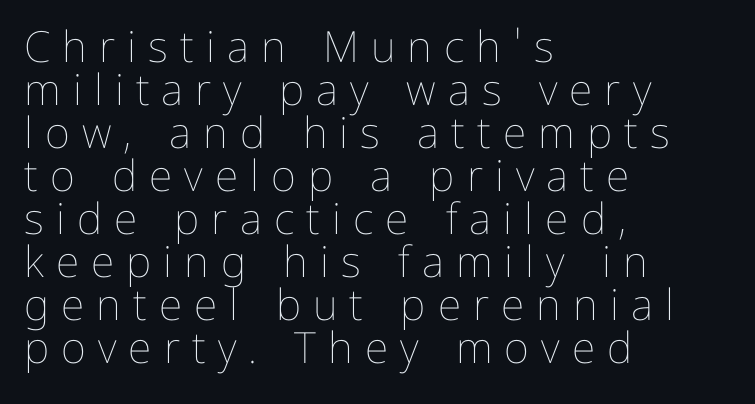
Display-style spreading of the glyphs; the letterfit is very open. Beneath every word, the page is bare. No italicization has been applied; the sample stays upright. These lines are rendered in a variable-pitch font. The rendering uses a small line-height, squeezing the rows.
